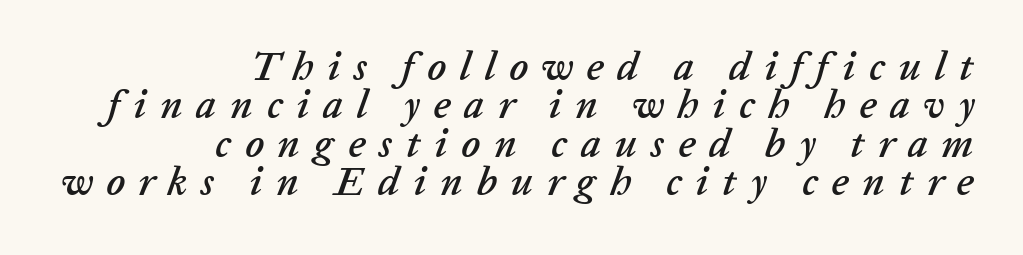
Only glyphs here, with clear space below each row. Varying glyph widths throughout — classic text-font behaviour. Designer's note — italics engaged. Characters follow at a spacing far wider than the type designer built in. The paragraph has a hard right edge and a soft left edge.
